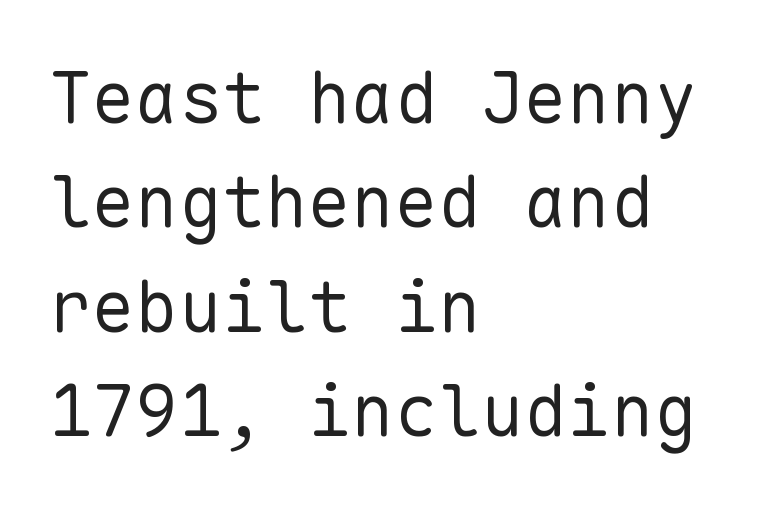
The face used here is a sans, in the tradition of grotesques and geometrics. The rendering uses a moderate line-height, typical for paragraphs. Spacing verdict: monospaced, one width for all characters. Is this a heavy cut? Hardly; it is regular or lighter.
